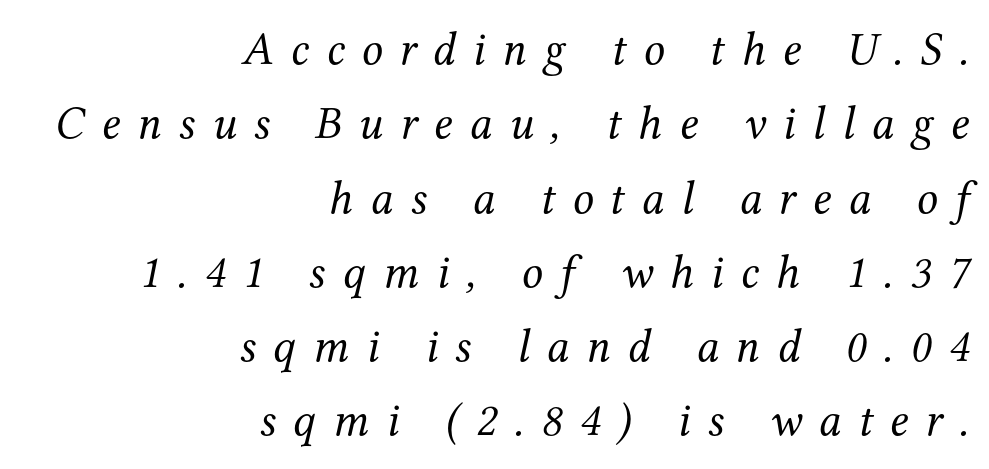
Q: Is the text bold? A: No.
Q: Is the text italic (slanted)? A: Yes, it leans right by about 12 degrees.
Q: Is the typeface a serif or a sans-serif typeface? A: Serif.
Q: Is the text underlined? A: No.
Q: How is the paragraph aligned? A: Right-aligned.
Q: Is the spacing between letters normal or unusually wide? A: Unusually wide.
Q: Is the spacing between lines tight, normal or loose? A: Normal.
Q: Width (condensed, normal, or wide)? A: Normal.
Q: Stroke contrast? A: Medium.
Q: x-height? A: Medium.
Q: Monospaced? A: No.
